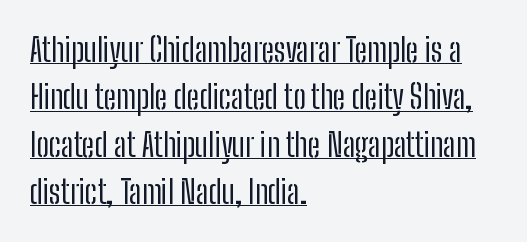
{"serif": "no", "italic": "no", "bold": "no", "weight": "regular", "width": "condensed", "stroke_contrast": "low", "x_height": "medium", "monospaced": "no", "underline": "yes", "align": "left", "line_spacing": "normal", "line_spacing_ratio": 1.48, "letter_spacing": "normal", "letter_spacing_em": 0.0, "glyph_px": 32}
